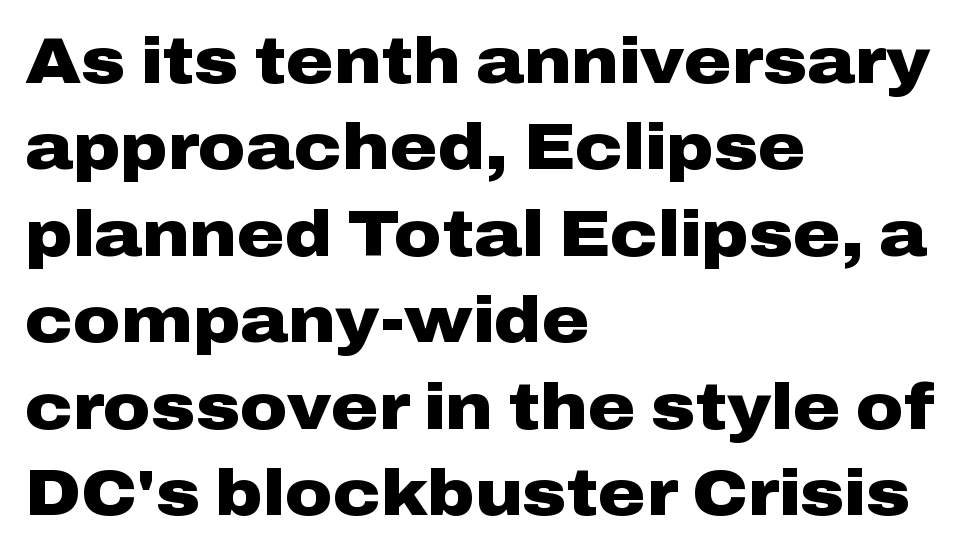
The image shows 65 px heavy, wide sans-serif type, upright; set left-aligned, normal line spacing (1.33x), normal letter spacing, not underlined; low stroke contrast and a medium x-height.
